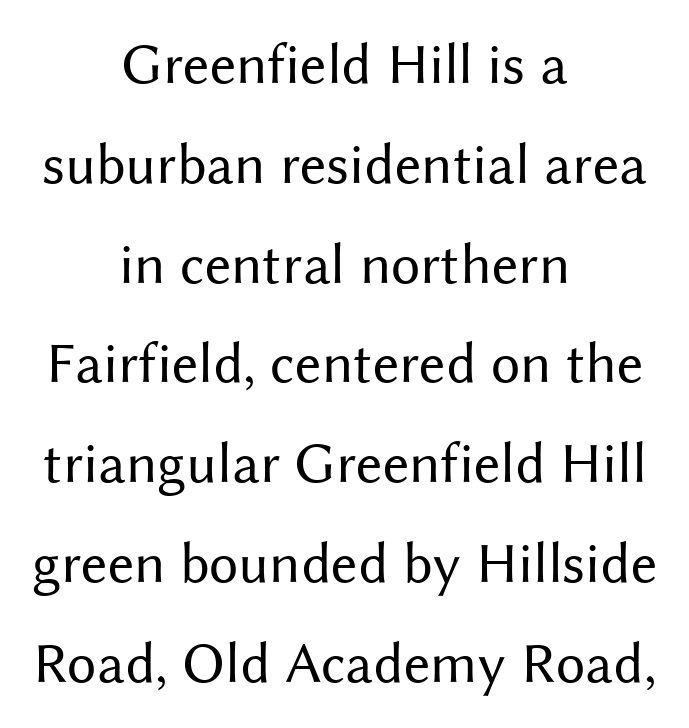
The image shows 58 px regular-weight sans-serif type, upright; set centered, line spacing 1.72x, normal letter spacing, not underlined; medium stroke contrast and a medium x-height.
